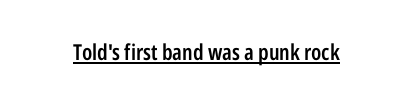
Q: Is the text bold? A: Semi-bold.
Q: Is the text italic (slanted)? A: No, it is upright.
Q: Is the text underlined? A: Yes.
Q: Is the spacing between letters normal or unusually wide? A: Normal.
